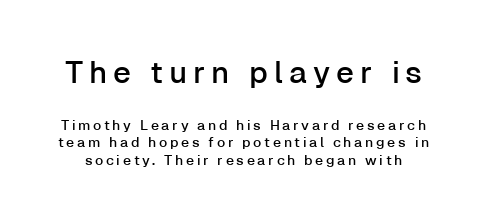
{"serif": "no", "italic": "no", "width": "normal", "stroke_contrast": "low", "x_height": "medium", "monospaced": "no", "underline": "no", "line_spacing": "normal", "line_spacing_ratio": 1.25, "larger_block": "first", "size_ratio": 2.21, "glyph_px": 31}
